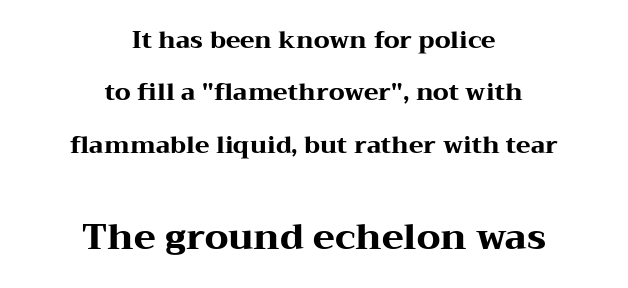
Q: Is the text bold? A: Yes.
Q: Is the text italic (slanted)? A: No, it is upright.
Q: Is the typeface a serif or a sans-serif typeface? A: Serif.
Q: Is the text underlined? A: No.
Q: How is the paragraph aligned? A: Centered.
Q: Is the spacing between letters normal or unusually wide? A: Normal.
Q: Is the spacing between lines tight, normal or loose? A: Loose.
Q: Which block of text is set in a larger size, the first (top) or the second (bottom)? A: The second (bottom) one.
Q: Width (condensed, normal, or wide)? A: Wide.
Q: Stroke contrast? A: Medium.
Q: x-height? A: Medium.
Q: Monospaced? A: No.
